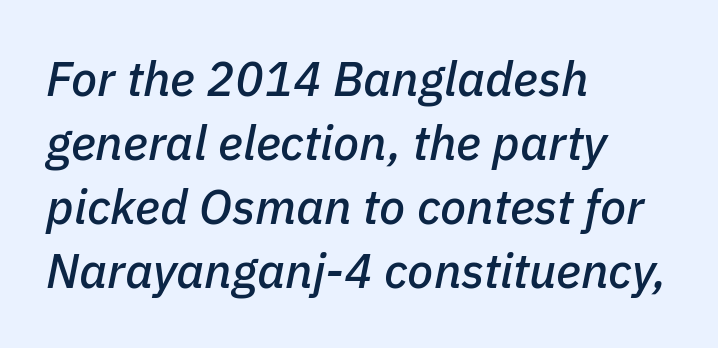
Here the designer chose a conventional face with non-uniform glyph widths. An italicized treatment has been applied to the whole sample. Rule under the text: the space is simply empty. The block of text has a typical density, with ordinary space between rows.
